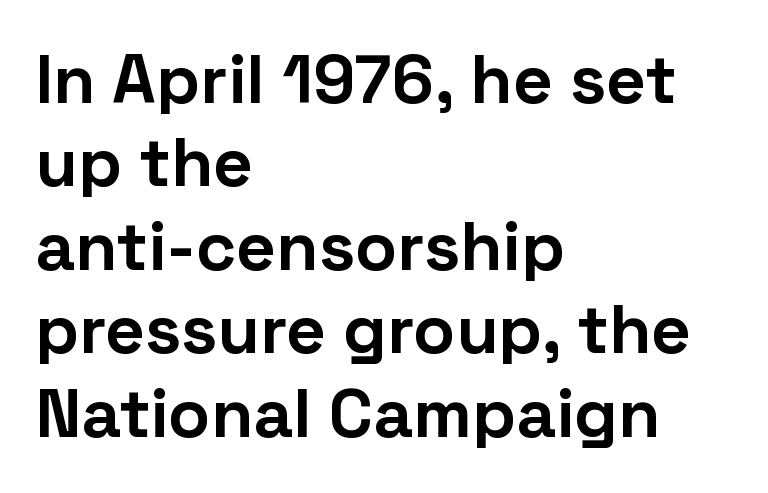
Unmarked baselines from the first word to the last. The paragraph has a hard left edge and a soft right edge. Between one letter and the next there's only the usual sliver of space. Here the designer chose a conventional face with non-uniform glyph widths. Strong, thick strokes mark this as bold type. Typographically, this falls in the sans-serif category.
